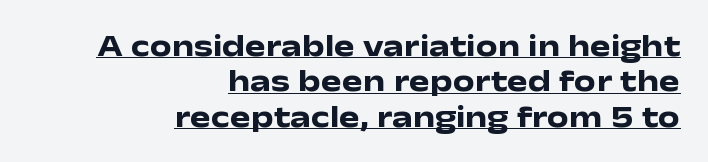
Q: Is the text bold? A: Yes.
Q: Is the text italic (slanted)? A: No, it is upright.
Q: Is the typeface a serif or a sans-serif typeface? A: Sans-serif.
Q: Is the text underlined? A: Yes.
Q: How is the paragraph aligned? A: Right-aligned.
Q: Is the spacing between letters normal or unusually wide? A: Normal.
Q: Is the spacing between lines tight, normal or loose? A: Tight.
Q: Width (condensed, normal, or wide)? A: Wide.
Q: Stroke contrast? A: Low.
Q: x-height? A: Medium.
Q: Monospaced? A: No.
